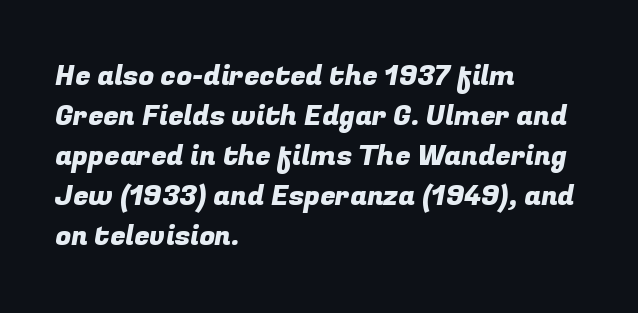
{"serif": "no", "width": "normal", "stroke_contrast": "low", "x_height": "medium", "monospaced": "no", "underline": "no", "align": "left", "line_spacing": "normal", "line_spacing_ratio": 1.43, "letter_spacing": "normal", "letter_spacing_em": 0.0, "glyph_px": 28}
